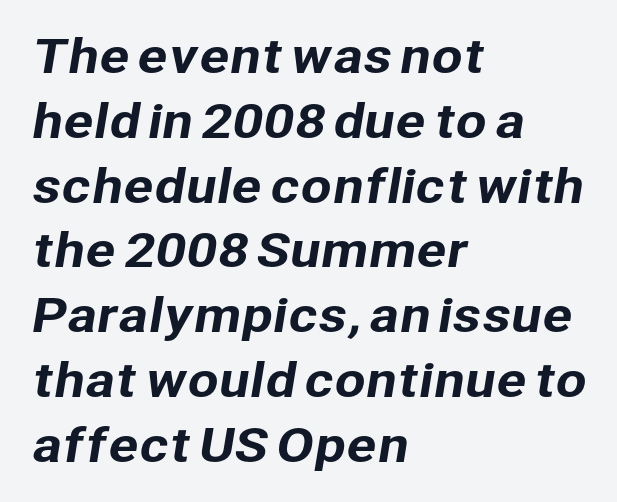
Q: Is the typeface a serif or a sans-serif typeface? A: Sans-serif.
Q: Is the text underlined? A: No.
Q: How is the paragraph aligned? A: Left-aligned.
Q: Is the spacing between letters normal or unusually wide? A: Normal.
Q: Is the spacing between lines tight, normal or loose? A: Normal.
Q: Width (condensed, normal, or wide)? A: Normal.
Q: Stroke contrast? A: Low.
Q: x-height? A: Medium.
Q: Monospaced? A: No.
